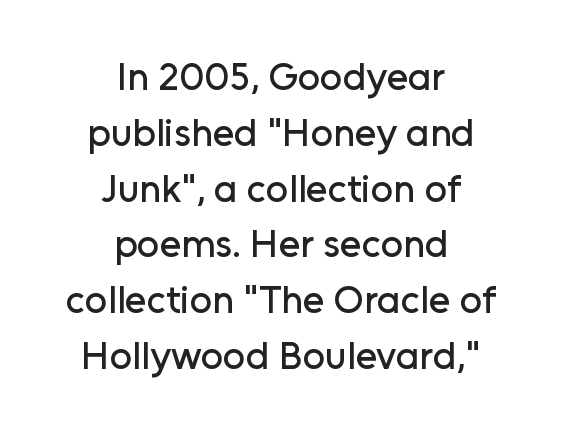
Regular leading. A sans-serif font was chosen for this passage. Do the letters lean? They stand straight. The space directly below the letters is spotless.
